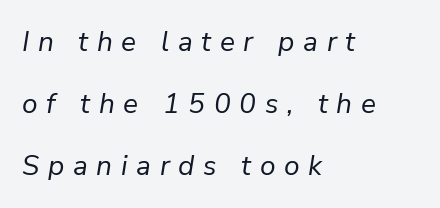
Note the varied advance widths — an 'i' is clearly narrower than an 'm'. The typography opts for an oblique posture over an upright one. These lines have a slow, spaced-out rhythm from letter to letter. The rendering anchors every line to the left-hand side.
